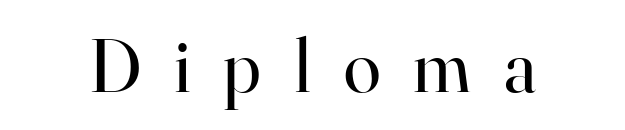
The image shows 75 px regular-weight serif type, upright; set unusually wide letter spacing (+0.44 em), not underlined; high stroke contrast and a small x-height.
